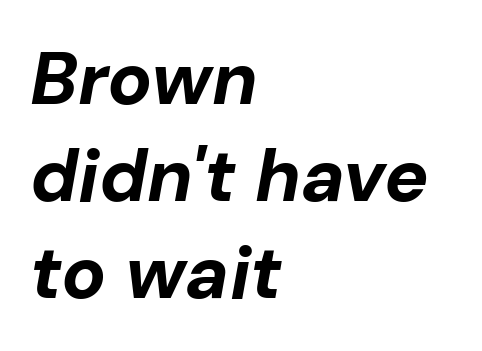
The image shows 74 px bold type, italic (leaning right); set left-aligned, normal line spacing (1.31x), normal letter spacing, not underlined; low stroke contrast and a medium x-height.
